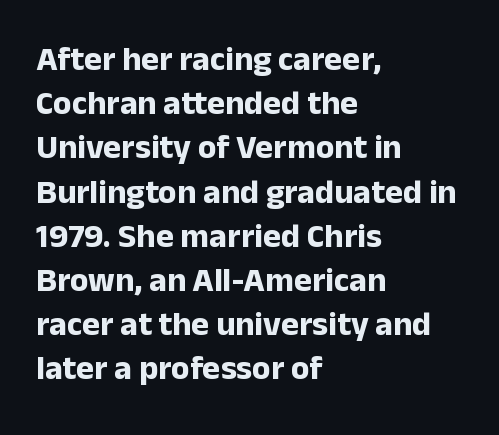
{"serif": "no", "italic": "no", "bold": "yes", "weight": "bold", "width": "normal", "stroke_contrast": "low", "x_height": "medium", "monospaced": "no", "underline": "no", "align": "left", "line_spacing": "normal", "line_spacing_ratio": 1.3, "letter_spacing": "normal", "letter_spacing_em": 0.0, "glyph_px": 34}
